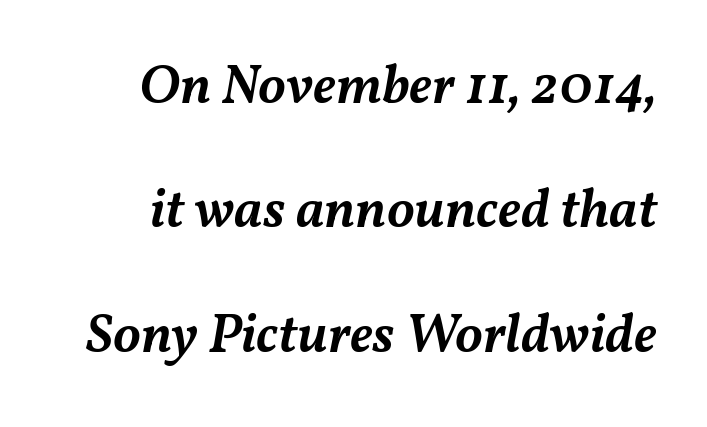
Q: Is the text bold? A: Semi-bold.
Q: Is the text italic (slanted)? A: Yes, it leans right by about 11 degrees.
Q: Is the text underlined? A: No.
Q: Is the spacing between letters normal or unusually wide? A: Normal.
Q: Is the spacing between lines tight, normal or loose? A: Loose.
Q: Width (condensed, normal, or wide)? A: Normal.
Q: Stroke contrast? A: Medium.
Q: x-height? A: Medium.
Q: Monospaced? A: No.
